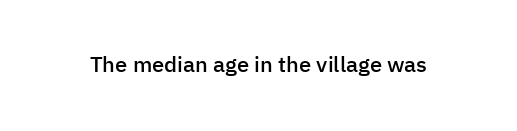
There is no visible air inserted between adjacent glyphs. The characters look somewhat weighty, a semibold short of true bold. Check the space under the baseline: it is left empty. Ascenders rise straight up at ninety degrees.
